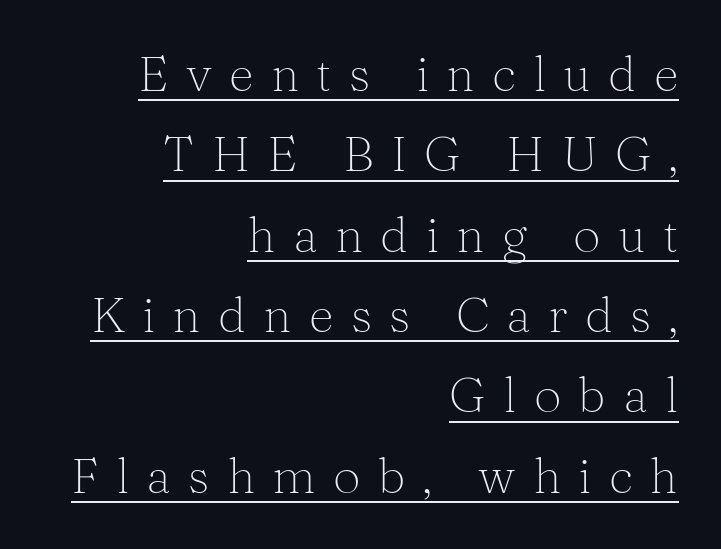
This is not heavy type; no bold has been used. Underline: present. The line-height multiplier appears to be the usual default. A typesetter would label this face a serif.
